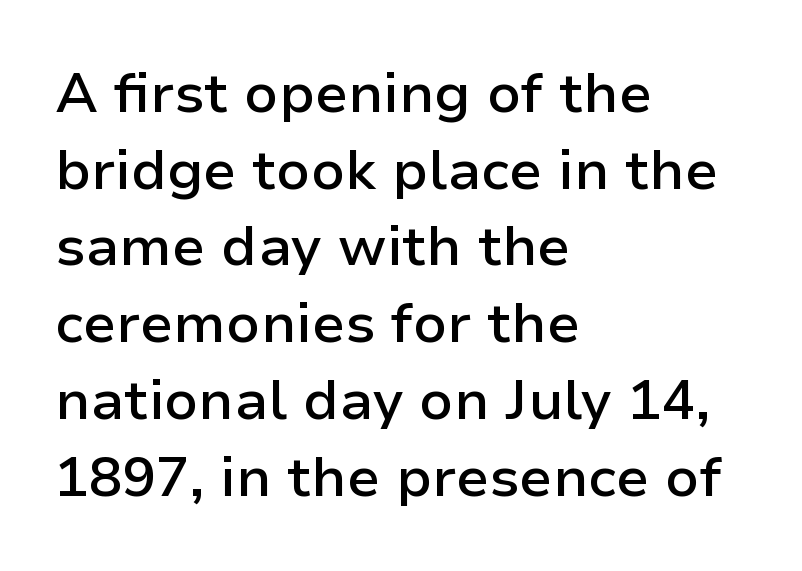
The image shows 56 px semibold sans-serif type, upright; set left-aligned, normal line spacing (1.37x), normal letter spacing, not underlined; low stroke contrast and a medium x-height.
